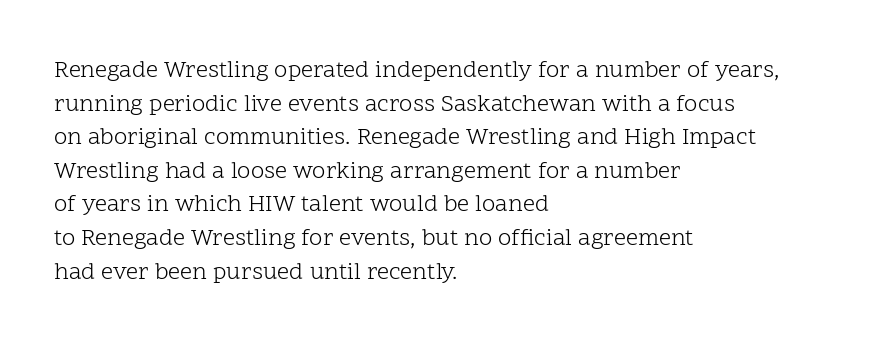
Q: Is the text bold? A: No.
Q: Is the text italic (slanted)? A: No, it is upright.
Q: Is the text underlined? A: No.
Q: How is the paragraph aligned? A: Left-aligned.
Q: Is the spacing between letters normal or unusually wide? A: Normal.
Q: Is the spacing between lines tight, normal or loose? A: Normal.
